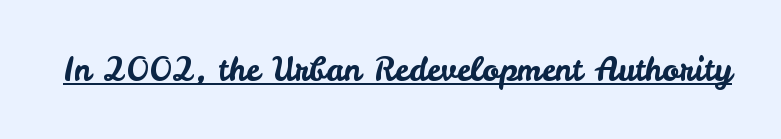
The image shows 32 px sans-serif type; set normal letter spacing, underlined; low stroke contrast and a small x-height.
